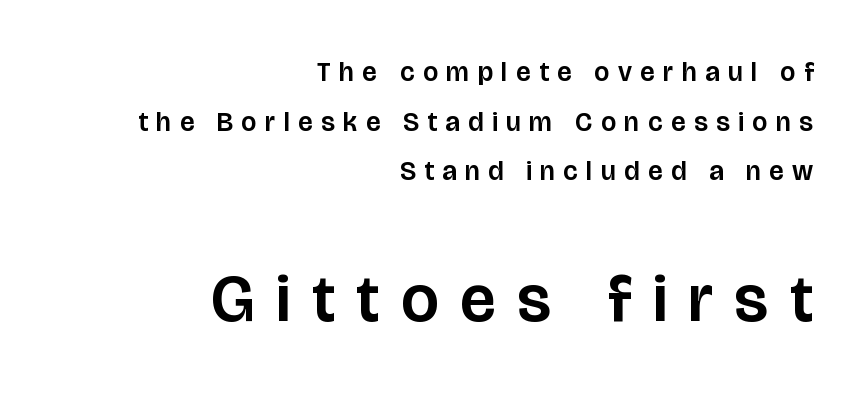
Between one letter and the next there's a generous, obvious gap. Think of a printed novel: that variable character pitch is what you see here. The paragraph has a hard right edge and a soft left edge. No word sits above an underline. Every character sits straight up, as roman type does. Stroke terminals: plain, sans-serif.
